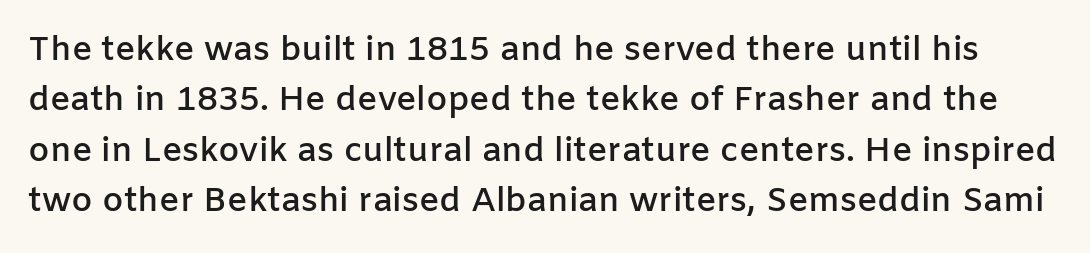
{"serif": "no", "italic": "no", "bold": "semi", "weight": "semibold", "width": "normal", "stroke_contrast": "low", "x_height": "medium", "monospaced": "no", "underline": "no", "line_spacing": "normal", "line_spacing_ratio": 1.48, "letter_spacing": "normal", "letter_spacing_em": 0.0, "glyph_px": 34}
